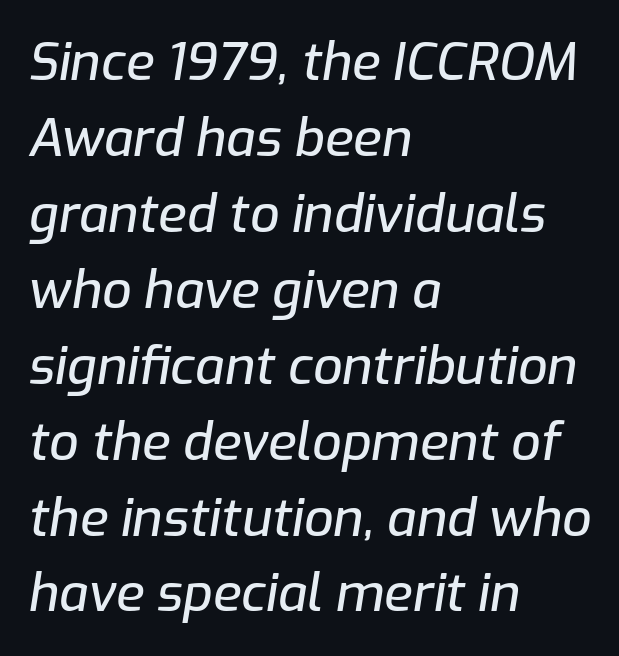
{"italic": "yes", "lean": "right", "slant_degrees": 9, "width": "normal", "stroke_contrast": "low", "x_height": "medium", "monospaced": "no", "underline": "no", "align": "left", "line_spacing": "normal", "line_spacing_ratio": 1.46, "letter_spacing": "normal", "letter_spacing_em": 0.0, "glyph_px": 52}
